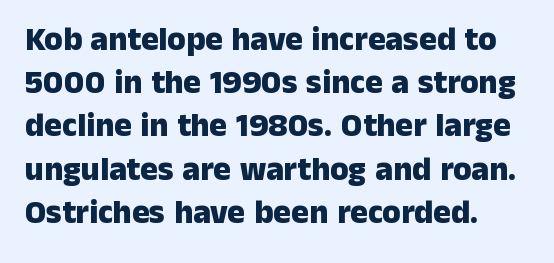
Q: Is the text bold? A: Yes.
Q: Is the text italic (slanted)? A: No, it is upright.
Q: Is the typeface a serif or a sans-serif typeface? A: Sans-serif.
Q: Is the text underlined? A: No.
Q: How is the paragraph aligned? A: Left-aligned.
Q: Is the spacing between letters normal or unusually wide? A: Normal.
Q: Is the spacing between lines tight, normal or loose? A: Normal.
Q: Width (condensed, normal, or wide)? A: Normal.
Q: Stroke contrast? A: Low.
Q: x-height? A: Medium.
Q: Monospaced? A: No.
